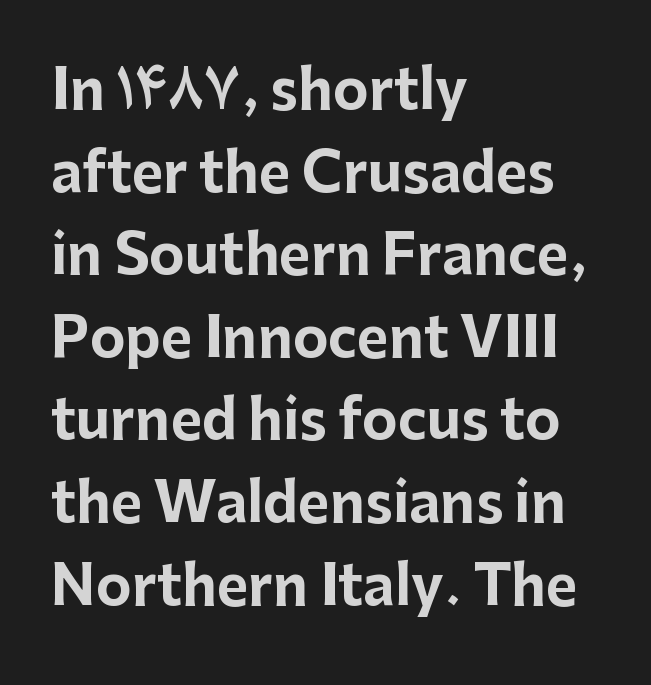
The image shows 54 px bold sans-serif type, upright; set left-aligned, normal line spacing (1.53x), normal letter spacing, not underlined; low stroke contrast and a medium x-height.
